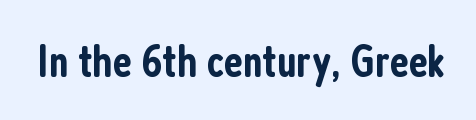
Vertical strokes here are truly vertical. This rendering employs a face without finishing strokes, i.e., a sans-serif. The rendering keeps characters at their native spacing. Clear beneath every line of the passage. Spacing verdict: proportional, widths tailored to each character. A fair bit of extra ink — the face is semibold, not bold.
